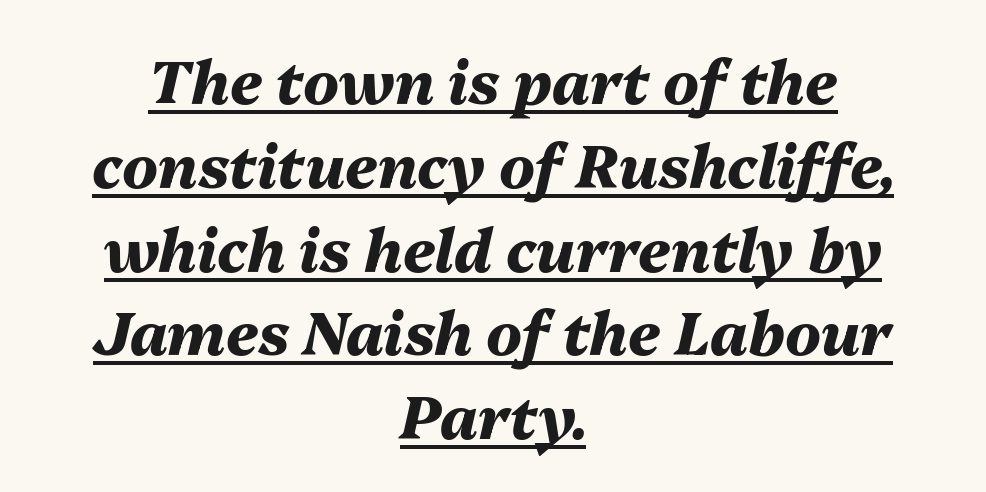
{"italic": "yes", "lean": "right", "slant_degrees": 13, "bold": "yes", "weight": "heavy", "width": "normal", "stroke_contrast": "medium", "x_height": "medium", "monospaced": "no", "underline": "yes", "align": "center", "line_spacing": "normal", "line_spacing_ratio": 1.42, "letter_spacing": "normal", "letter_spacing_em": 0.0, "glyph_px": 59}
